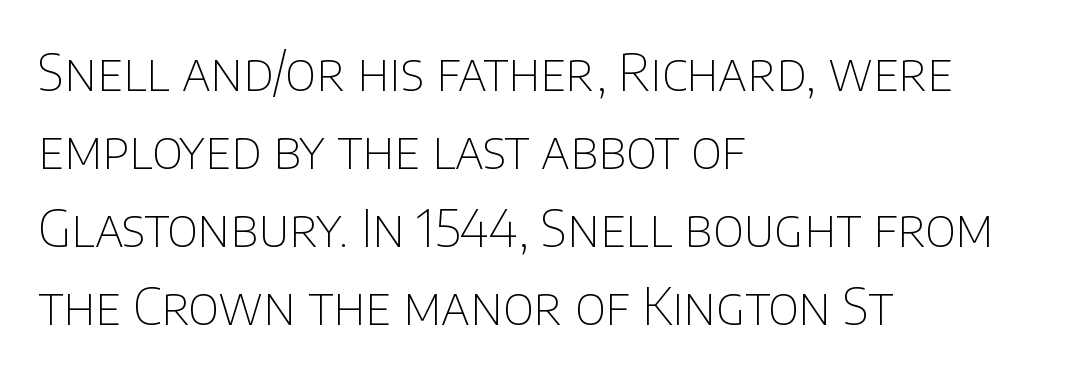
Q: Is the text bold? A: No.
Q: Is the text italic (slanted)? A: No, it is upright.
Q: Is the typeface a serif or a sans-serif typeface? A: Sans-serif.
Q: Is the text underlined? A: No.
Q: How is the paragraph aligned? A: Left-aligned.
Q: Is the spacing between letters normal or unusually wide? A: Normal.
Q: Is the spacing between lines tight, normal or loose? A: Normal.
Q: Width (condensed, normal, or wide)? A: Normal.
Q: Stroke contrast? A: Low.
Q: x-height? A: Large.
Q: Monospaced? A: No.
